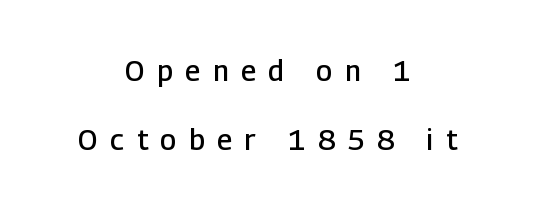
Q: Is the text bold? A: Semi-bold.
Q: Is the text italic (slanted)? A: No, it is upright.
Q: Is the typeface a serif or a sans-serif typeface? A: Sans-serif.
Q: Is the text underlined? A: No.
Q: How is the paragraph aligned? A: Centered.
Q: Is the spacing between letters normal or unusually wide? A: Unusually wide.
Q: Is the spacing between lines tight, normal or loose? A: Loose.
Q: Width (condensed, normal, or wide)? A: Normal.
Q: Stroke contrast? A: Low.
Q: x-height? A: Medium.
Q: Monospaced? A: No.
